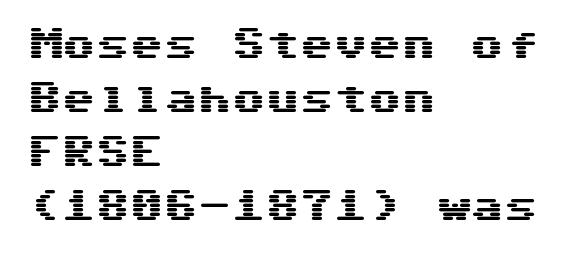
{"serif": "no", "italic": "no", "width": "wide", "stroke_contrast": "medium", "x_height": "medium", "monospaced": "yes", "underline": "no", "align": "left", "line_spacing": "normal", "line_spacing_ratio": 1.59, "letter_spacing": "normal", "letter_spacing_em": 0.0, "glyph_px": 34}
